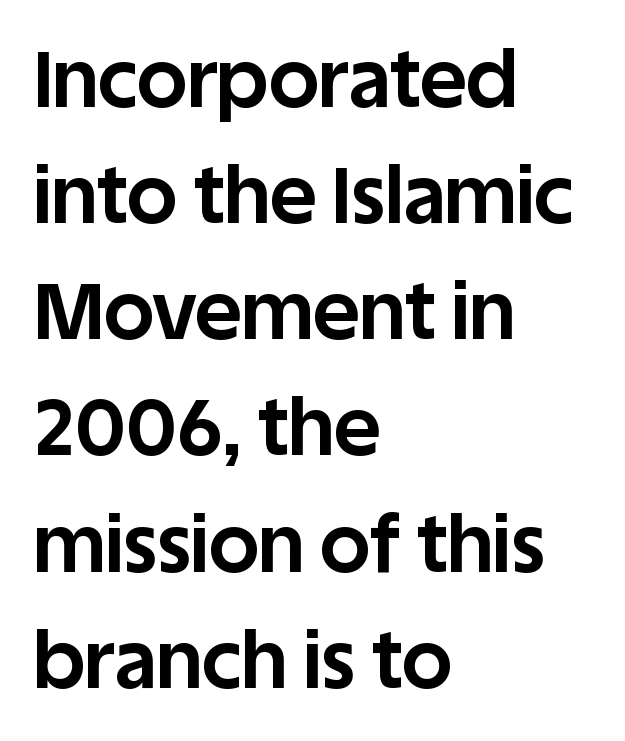
Q: Is the text bold? A: Yes.
Q: Is the text italic (slanted)? A: No, it is upright.
Q: Is the typeface a serif or a sans-serif typeface? A: Sans-serif.
Q: Is the text underlined? A: No.
Q: How is the paragraph aligned? A: Left-aligned.
Q: Is the spacing between letters normal or unusually wide? A: Normal.
Q: Is the spacing between lines tight, normal or loose? A: Normal.
Q: Width (condensed, normal, or wide)? A: Normal.
Q: Stroke contrast? A: Low.
Q: x-height? A: Large.
Q: Monospaced? A: No.
